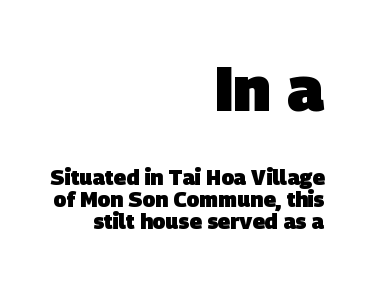
{"serif": "no", "bold": "yes", "weight": "heavy", "width": "normal", "stroke_contrast": "low", "x_height": "large", "monospaced": "no", "underline": "no", "align": "right", "line_spacing": "tight", "line_spacing_ratio": 1.04, "letter_spacing": "normal", "letter_spacing_em": 0.0, "larger_block": "first", "size_ratio": 2.95, "glyph_px": 62}
